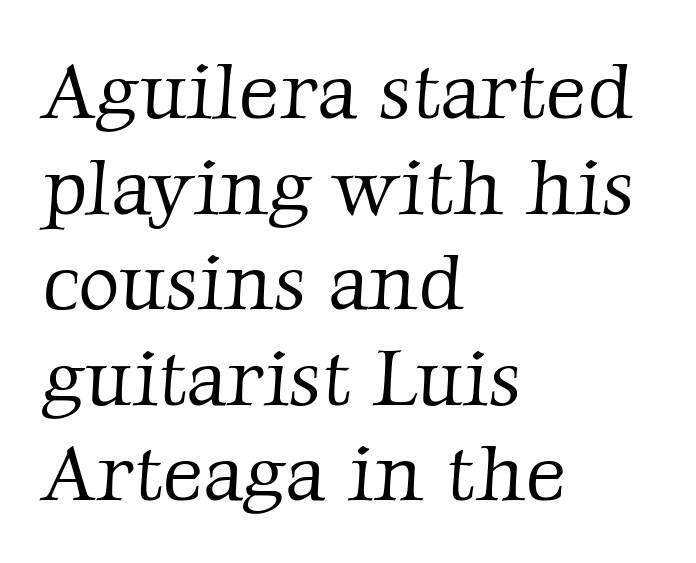
Q: Is the text bold? A: No.
Q: Is the typeface a serif or a sans-serif typeface? A: Serif.
Q: Is the text underlined? A: No.
Q: How is the paragraph aligned? A: Left-aligned.
Q: Is the spacing between letters normal or unusually wide? A: Normal.
Q: Width (condensed, normal, or wide)? A: Normal.
Q: Stroke contrast? A: Low.
Q: x-height? A: Medium.
Q: Monospaced? A: No.
